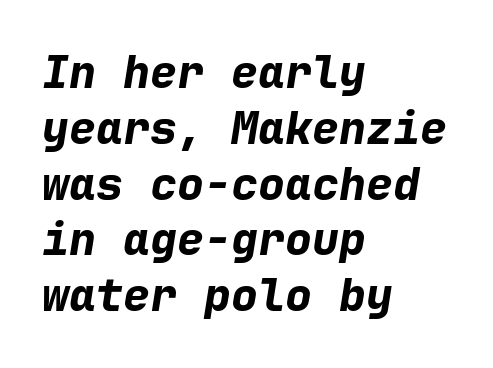
Q: Is the text bold? A: Yes.
Q: Is the text italic (slanted)? A: Yes, it leans right by about 9 degrees.
Q: Is the text underlined? A: No.
Q: How is the paragraph aligned? A: Left-aligned.
Q: Is the spacing between letters normal or unusually wide? A: Normal.
Q: Width (condensed, normal, or wide)? A: Normal.
Q: Stroke contrast? A: Low.
Q: x-height? A: Medium.
Q: Monospaced? A: Yes.
